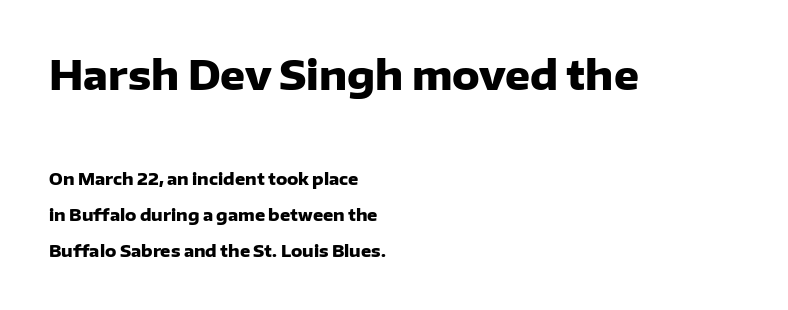
Q: Is the text bold? A: Yes.
Q: Is the text italic (slanted)? A: No, it is upright.
Q: Is the typeface a serif or a sans-serif typeface? A: Sans-serif.
Q: Is the text underlined? A: No.
Q: How is the paragraph aligned? A: Left-aligned.
Q: Is the spacing between letters normal or unusually wide? A: Normal.
Q: Is the spacing between lines tight, normal or loose? A: Loose.
Q: Which block of text is set in a larger size, the first (top) or the second (bottom)? A: The first (top) one.
Q: Width (condensed, normal, or wide)? A: Normal.
Q: Stroke contrast? A: Low.
Q: x-height? A: Medium.
Q: Monospaced? A: No.
